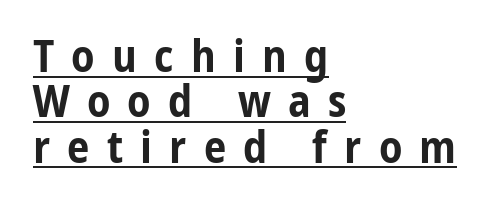
This sample uses a sans-serif face. As a designer I'd log this as weight 700, bold. Varying glyph widths throughout — classic text-font behaviour. These lines were composed using upright roman letters. Compared with typical paragraphs, the rows here are closer together. The string is rendered with underlining switched on.
